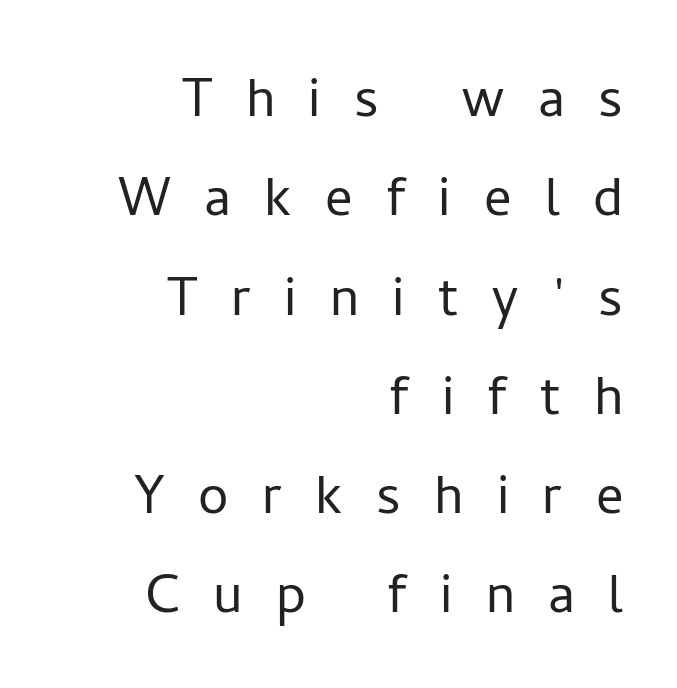
The image shows 68 px light sans-serif type, upright; set right-aligned, normal line spacing (1.46x), unusually wide letter spacing (+0.49 em), not underlined; low stroke contrast and a medium x-height.
